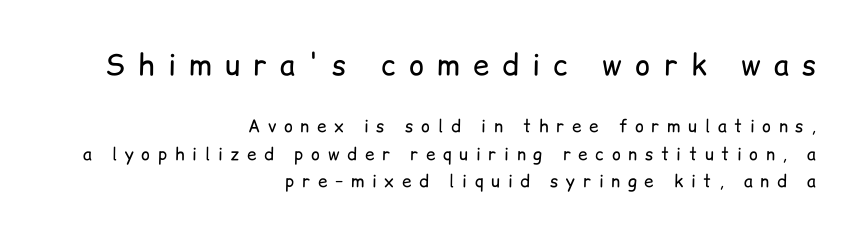
{"serif": "no", "italic": "no", "bold": "no", "weight": "regular", "width": "normal", "stroke_contrast": "low", "x_height": "medium", "monospaced": "no", "underline": "no", "align": "right", "line_spacing": "normal", "line_spacing_ratio": 1.62, "letter_spacing": "wide", "letter_spacing_em": 0.45, "larger_block": "first", "size_ratio": 1.71, "glyph_px": 29}
